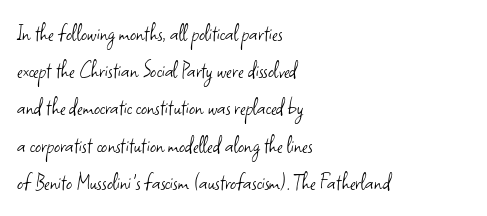
Q: Is the text bold? A: No.
Q: Is the text italic (slanted)? A: Yes.
Q: Is the text underlined? A: No.
Q: How is the paragraph aligned? A: Left-aligned.
Q: Is the spacing between letters normal or unusually wide? A: Normal.
Q: Is the spacing between lines tight, normal or loose? A: Normal.
